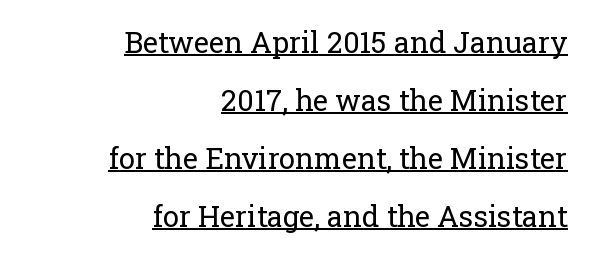
Q: Is the text bold? A: No.
Q: Is the text italic (slanted)? A: No, it is upright.
Q: Is the typeface a serif or a sans-serif typeface? A: Serif.
Q: Is the text underlined? A: Yes.
Q: How is the paragraph aligned? A: Right-aligned.
Q: Is the spacing between letters normal or unusually wide? A: Normal.
Q: Is the spacing between lines tight, normal or loose? A: Loose.
Q: Width (condensed, normal, or wide)? A: Normal.
Q: Stroke contrast? A: Low.
Q: x-height? A: Medium.
Q: Monospaced? A: No.
